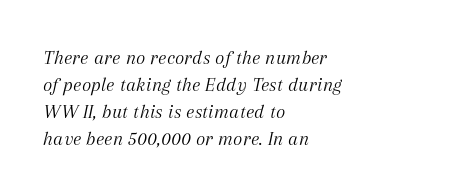
Q: Is the text bold? A: No.
Q: Is the text italic (slanted)? A: Yes, it leans right by about 12 degrees.
Q: Is the text underlined? A: No.
Q: How is the paragraph aligned? A: Left-aligned.
Q: Is the spacing between letters normal or unusually wide? A: Normal.
Q: Is the spacing between lines tight, normal or loose? A: Normal.
